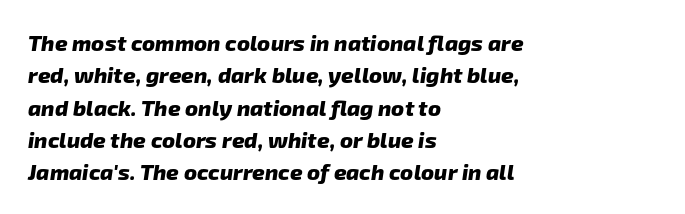
In CSS terms this would be text-align: left. Weight: bold. Tracking value appears to be zero — textbook default spacing. The passage shown stacks its lines at a standard gap.
